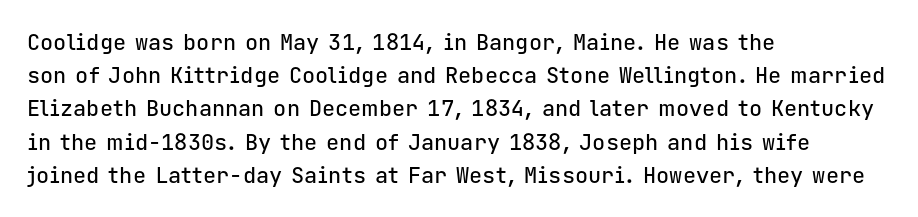
The image shows 22 px text type, upright; set left-aligned, normal line spacing (1.51x), normal letter spacing, not underlined.
